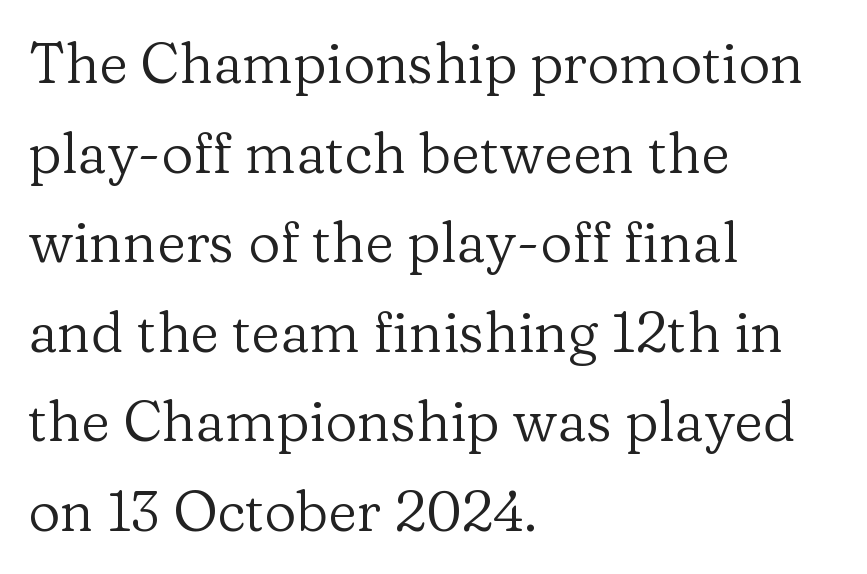
{"serif": "yes", "italic": "no", "bold": "no", "weight": "regular", "width": "normal", "stroke_contrast": "low", "x_height": "medium", "monospaced": "no", "underline": "no", "align": "left", "line_spacing": "normal", "line_spacing_ratio": 1.6, "letter_spacing": "normal", "letter_spacing_em": 0.0, "glyph_px": 56}
